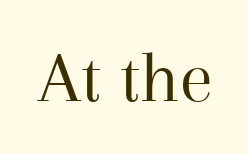
A roman cut, with each character standing at attention. The gaps between neighbouring characters are ordinary and unremarkable. The typeface chosen for these lines features serifs. The passage shown is typed in a proportional face where columns would drift. The weight would be labelled regular, book, light, or lighter still.
